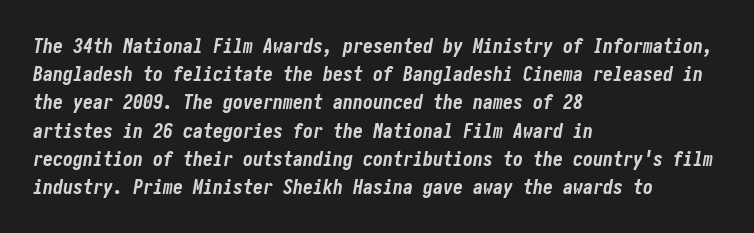
{"italic": "yes", "lean": "right", "slant_degrees": 10, "bold": "yes", "underline": "no", "align": "left", "line_spacing": "normal", "line_spacing_ratio": 1.41, "letter_spacing": "normal", "letter_spacing_em": 0.0, "glyph_px": 20}
